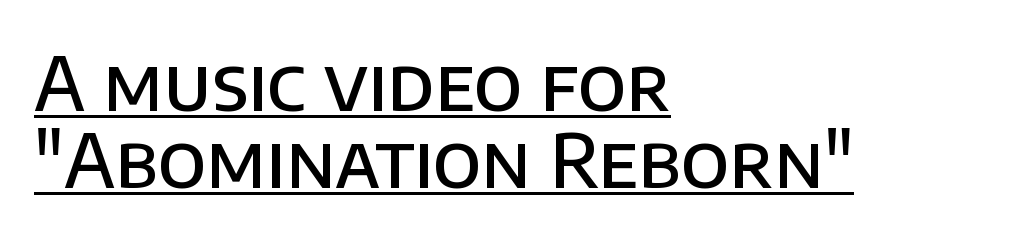
Q: Is the text bold? A: Semi-bold.
Q: Is the text italic (slanted)? A: No, it is upright.
Q: Is the typeface a serif or a sans-serif typeface? A: Sans-serif.
Q: Is the text underlined? A: Yes.
Q: How is the paragraph aligned? A: Left-aligned.
Q: Is the spacing between letters normal or unusually wide? A: Normal.
Q: Is the spacing between lines tight, normal or loose? A: Tight.
Q: Width (condensed, normal, or wide)? A: Normal.
Q: Stroke contrast? A: Low.
Q: x-height? A: Large.
Q: Monospaced? A: No.
